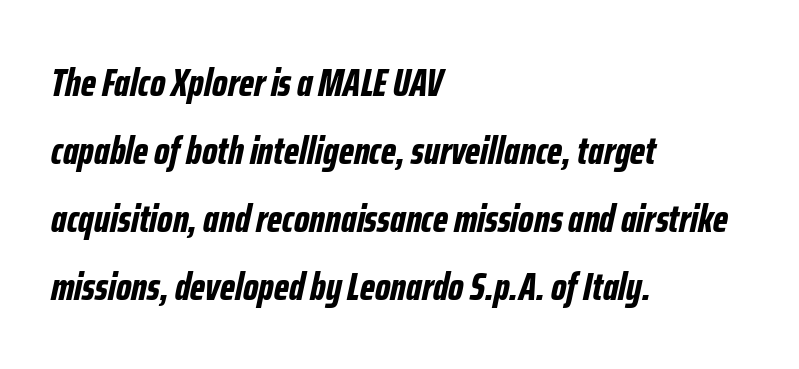
{"italic": "yes", "lean": "right", "slant_degrees": 12, "bold": "yes", "weight": "bold", "width": "condensed", "stroke_contrast": "low", "x_height": "medium", "monospaced": "no", "underline": "no", "align": "left", "line_spacing_ratio": 1.74, "letter_spacing": "normal", "letter_spacing_em": 0.0, "glyph_px": 39}
